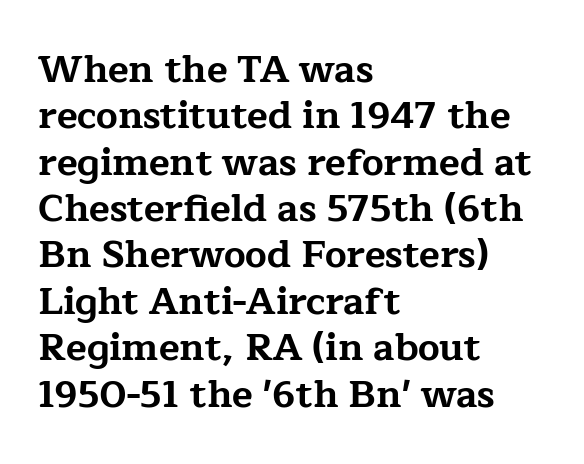
The image shows 38 px bold, wide serif type, upright; set left-aligned, line spacing 1.22x, normal letter spacing, not underlined; low stroke contrast and a medium x-height.
